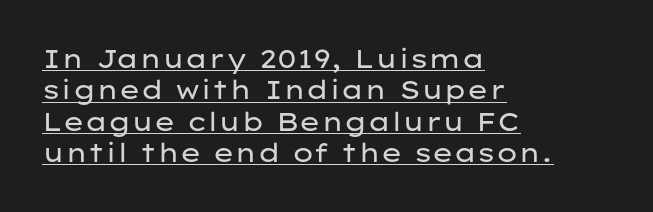
The image shows 26 px text type, upright; set left-aligned, line spacing 1.21x, normal letter spacing, underlined.
